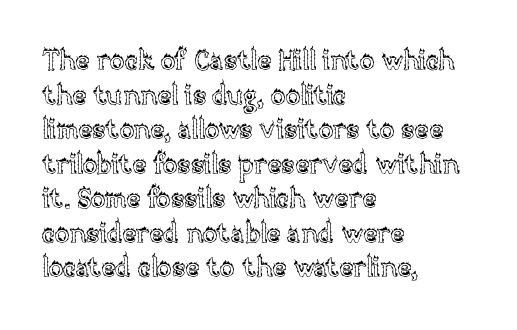
{"italic": "no", "underline": "no", "align": "left", "line_spacing": "normal", "line_spacing_ratio": 1.28, "letter_spacing": "normal", "letter_spacing_em": 0.0, "glyph_px": 27}
